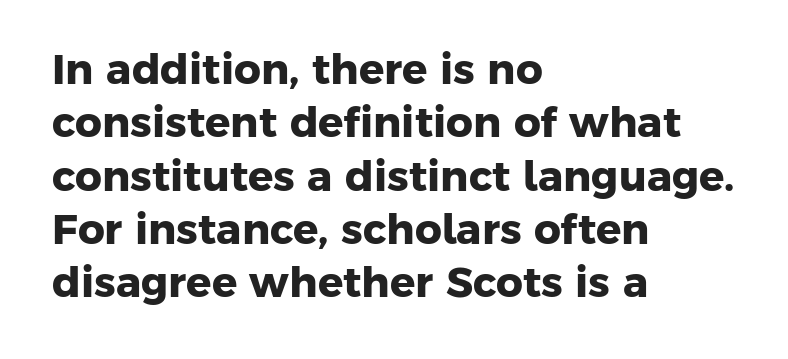
{"serif": "no", "bold": "yes", "weight": "heavy", "width": "normal", "stroke_contrast": "low", "x_height": "medium", "monospaced": "no", "underline": "no", "align": "left", "line_spacing": "normal", "line_spacing_ratio": 1.27, "letter_spacing": "normal", "letter_spacing_em": 0.0, "glyph_px": 42}
